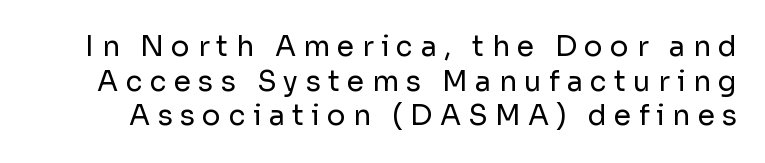
{"serif": "no", "italic": "no", "bold": "no", "weight": "regular", "width": "normal", "stroke_contrast": "low", "x_height": "medium", "monospaced": "no", "underline": "no", "line_spacing_ratio": 1.24, "letter_spacing": "wide", "letter_spacing_em": 0.26, "glyph_px": 28}
